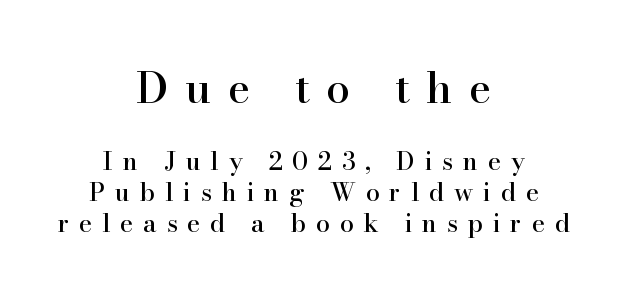
{"serif": "yes", "italic": "no", "width": "normal", "stroke_contrast": "high", "x_height": "small", "monospaced": "no", "underline": "no", "align": "center", "line_spacing_ratio": 1.23, "letter_spacing": "wide", "letter_spacing_em": 0.39, "larger_block": "first", "size_ratio": 1.72, "glyph_px": 43}
